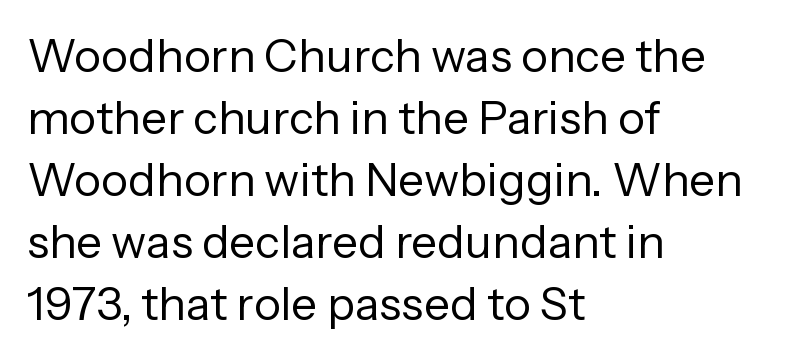
Q: Is the text bold? A: No.
Q: Is the text italic (slanted)? A: No, it is upright.
Q: Is the typeface a serif or a sans-serif typeface? A: Sans-serif.
Q: Is the text underlined? A: No.
Q: How is the paragraph aligned? A: Left-aligned.
Q: Is the spacing between letters normal or unusually wide? A: Normal.
Q: Is the spacing between lines tight, normal or loose? A: Normal.
Q: Width (condensed, normal, or wide)? A: Normal.
Q: Stroke contrast? A: Low.
Q: x-height? A: Medium.
Q: Monospaced? A: No.
